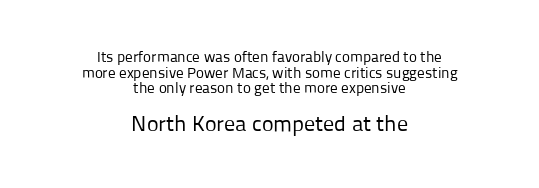
{"italic": "no", "bold": "no", "underline": "no", "align": "center", "line_spacing": "tight", "line_spacing_ratio": 1.04, "letter_spacing": "normal", "letter_spacing_em": 0.0, "larger_block": "second", "size_ratio": 1.47, "glyph_px": 22}
